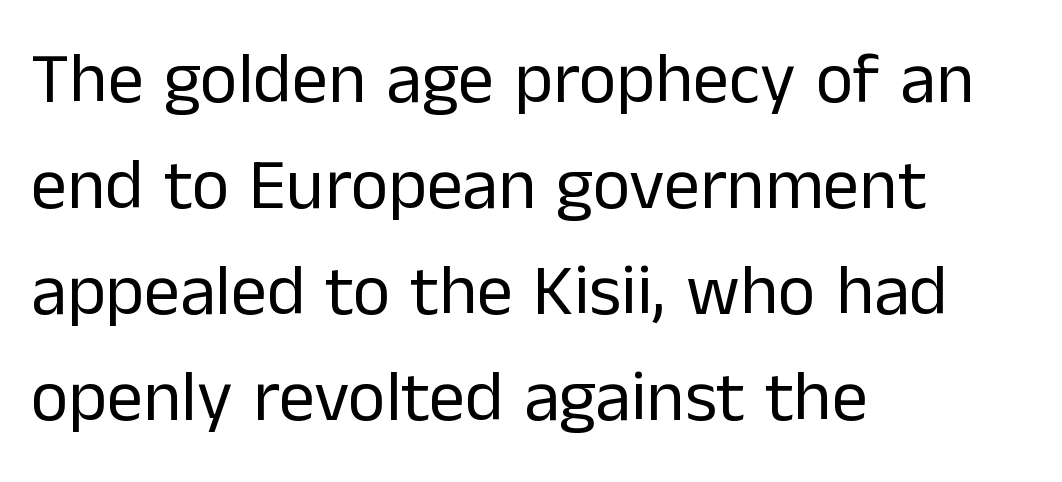
Type without underlining. Character widths vary here, with narrow letters taking less room than wide ones. Reading down the column, the eye jumps a familiar distance to each next line. Nope, no serifs anywhere on these letters. Default kerning and tracking; the words read as compact shapes. It's the straight-up-and-down kind of type.
